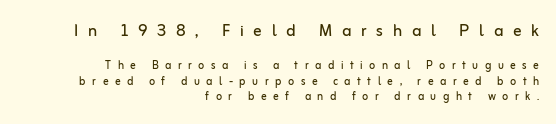
The image shows 21 px text type, upright; set right-aligned, tight line spacing (1.08x), unusually wide letter spacing (+0.46 em), not underlined; the first (top) block is 1.5x larger.
